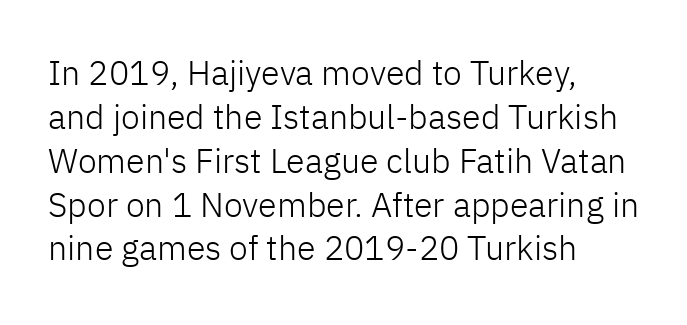
There is no visible air inserted between adjacent glyphs. Posture: upright roman. A typesetter would call this leading conventional body-copy spacing. These lines stack with their left ends in a neat column. A quiet, ordinary-to-light weight characterises the typeface. Letterform terminals end flat and unadorned throughout the passage.
